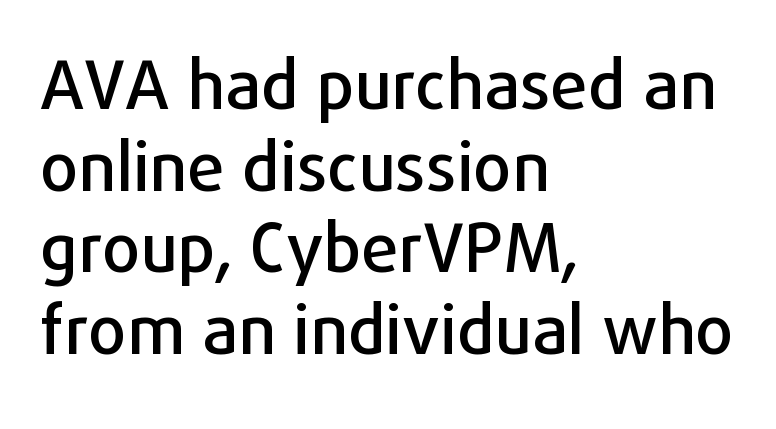
{"serif": "no", "italic": "no", "width": "normal", "stroke_contrast": "low", "x_height": "medium", "monospaced": "no", "underline": "no", "align": "left", "line_spacing_ratio": 1.22, "letter_spacing": "normal", "letter_spacing_em": 0.0, "glyph_px": 67}
